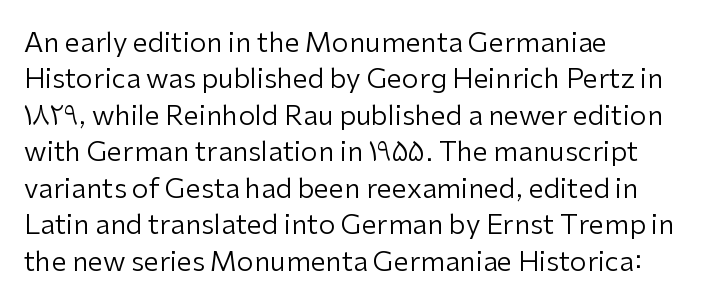
{"italic": "no", "bold": "no", "underline": "no", "align": "left", "line_spacing": "normal", "line_spacing_ratio": 1.35, "letter_spacing": "normal", "letter_spacing_em": 0.0, "glyph_px": 27}
